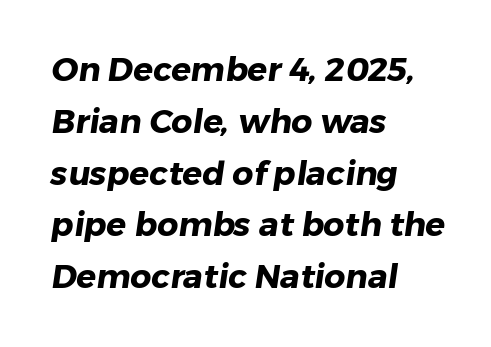
Q: Is the text bold? A: Yes.
Q: Is the typeface a serif or a sans-serif typeface? A: Sans-serif.
Q: Is the text underlined? A: No.
Q: How is the paragraph aligned? A: Left-aligned.
Q: Is the spacing between letters normal or unusually wide? A: Normal.
Q: Is the spacing between lines tight, normal or loose? A: Normal.
Q: Width (condensed, normal, or wide)? A: Normal.
Q: Stroke contrast? A: Low.
Q: x-height? A: Medium.
Q: Monospaced? A: No.
